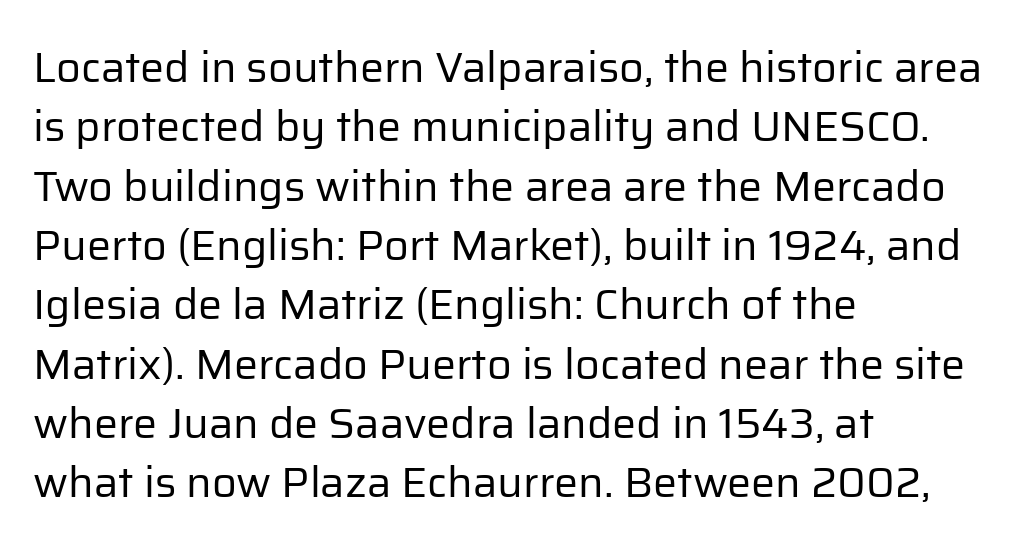
The image shows 43 px regular-weight sans-serif type, upright; set left-aligned, normal line spacing (1.38x), normal letter spacing, not underlined; low stroke contrast and a medium x-height.
